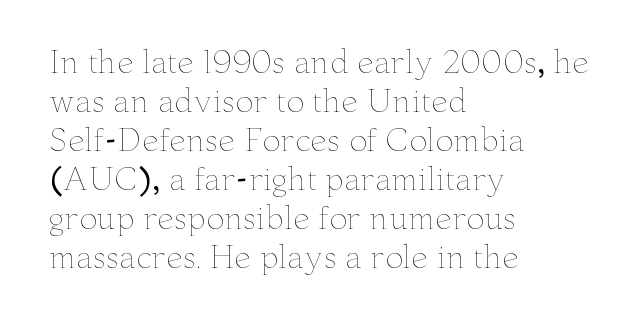
The compositor pushed each line to the left boundary. Each stroke keeps to a modest, everyday thickness or less. The passage shown is not underscored anywhere. A roman cut, with each character standing at attention. Honestly, the letter spacing is just normal — you wouldn't notice it.
